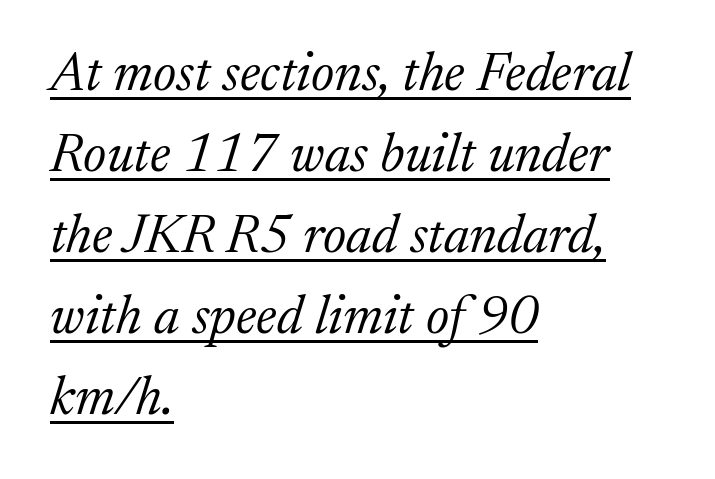
Q: Is the text bold? A: No.
Q: Is the text italic (slanted)? A: Yes, it leans right by about 17 degrees.
Q: Is the typeface a serif or a sans-serif typeface? A: Serif.
Q: Is the text underlined? A: Yes.
Q: How is the paragraph aligned? A: Left-aligned.
Q: Is the spacing between letters normal or unusually wide? A: Normal.
Q: Is the spacing between lines tight, normal or loose? A: Normal.
Q: Width (condensed, normal, or wide)? A: Normal.
Q: Stroke contrast? A: Medium.
Q: x-height? A: Medium.
Q: Monospaced? A: No.
